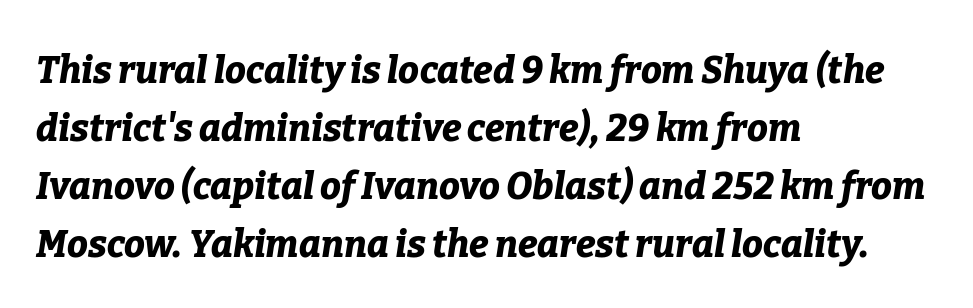
The image shows 37 px bold type, italic (leaning right); set left-aligned, normal line spacing (1.57x), normal letter spacing, not underlined; low stroke contrast and a medium x-height.
